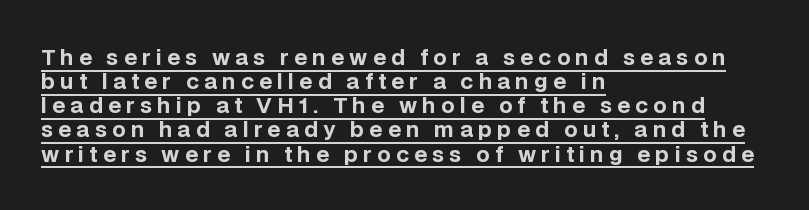
If you drew a ruler down the left edge, every line would touch it. Italic: no, the glyphs are upright roman. The passage shown stacks its lines with hardly any gap. The passage shown has open, widely tracked lettering throughout. A baseline rule has been typeset under these characters.
